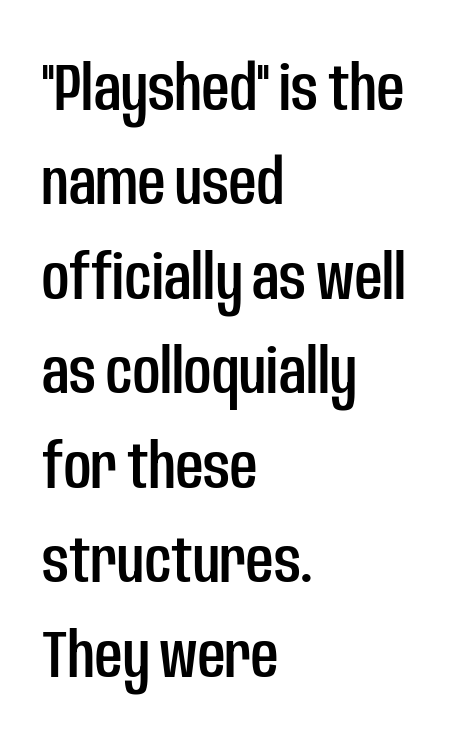
{"serif": "no", "italic": "no", "width": "condensed", "stroke_contrast": "low", "x_height": "large", "monospaced": "no", "underline": "no", "align": "left", "line_spacing": "normal", "line_spacing_ratio": 1.41, "letter_spacing": "normal", "letter_spacing_em": 0.0, "glyph_px": 67}
